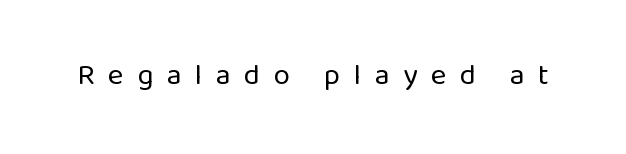
The image shows 30 px regular-weight sans-serif type, upright; set unusually wide letter spacing (+0.45 em), not underlined; low stroke contrast and a medium x-height.
